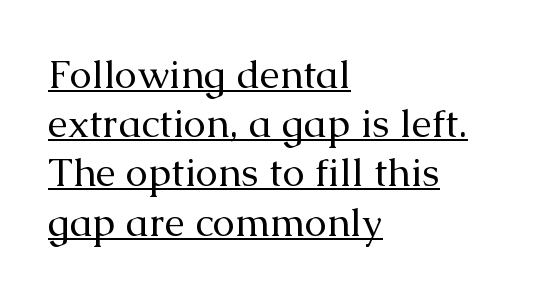
The image shows 40 px regular-weight serif type, upright; set left-aligned, line spacing 1.23x, normal letter spacing, underlined; medium stroke contrast and a medium x-height.
